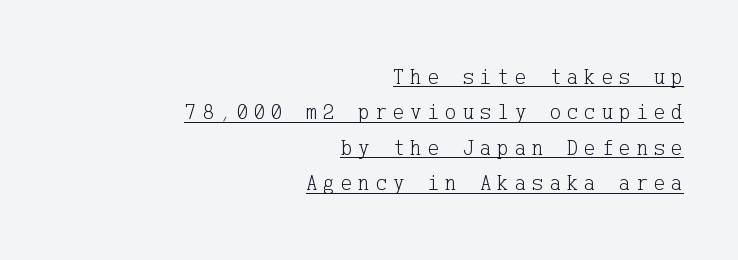
{"italic": "no", "bold": "no", "underline": "yes", "align": "right", "line_spacing": "normal", "line_spacing_ratio": 1.61, "letter_spacing": "wide", "letter_spacing_em": 0.26, "glyph_px": 22}
